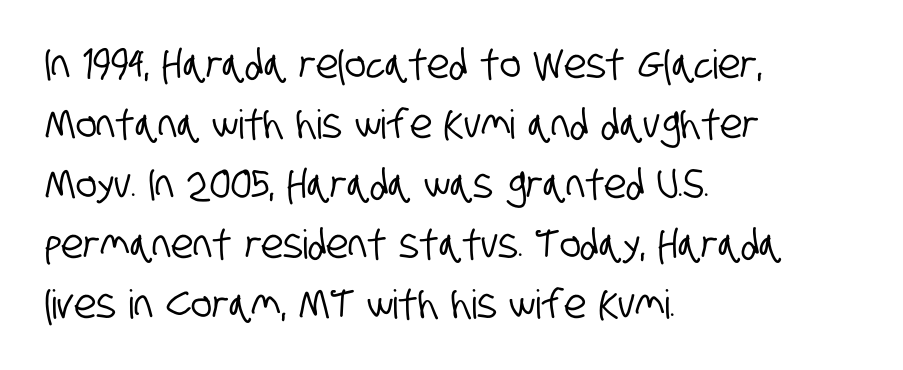
The image shows 40 px condensed sans-serif type; set left-aligned, normal line spacing (1.5x), normal letter spacing, not underlined; low stroke contrast and a large x-height.
